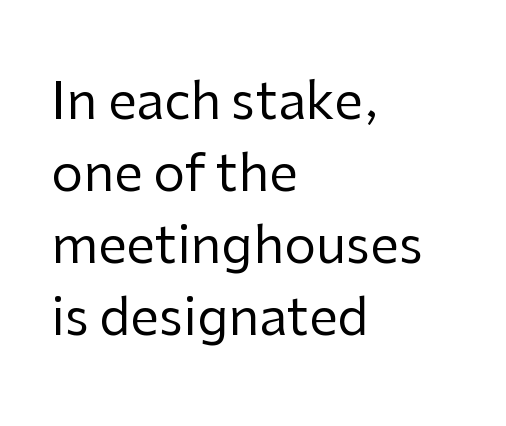
{"serif": "no", "italic": "no", "bold": "no", "weight": "regular", "width": "normal", "stroke_contrast": "low", "x_height": "medium", "monospaced": "no", "underline": "no", "align": "left", "line_spacing": "normal", "line_spacing_ratio": 1.41, "letter_spacing": "normal", "letter_spacing_em": 0.0, "glyph_px": 51}
